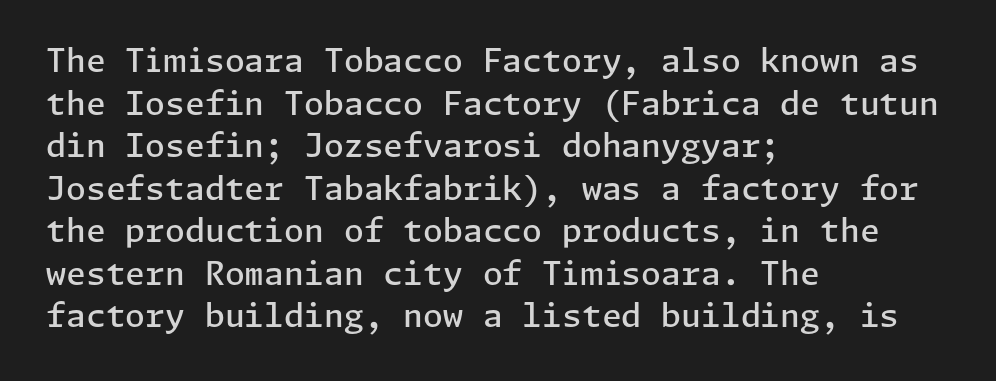
The image shows 32 px semibold sans-serif type, upright; set left-aligned, normal line spacing (1.33x), normal letter spacing, not underlined; low stroke contrast and a medium x-height.
